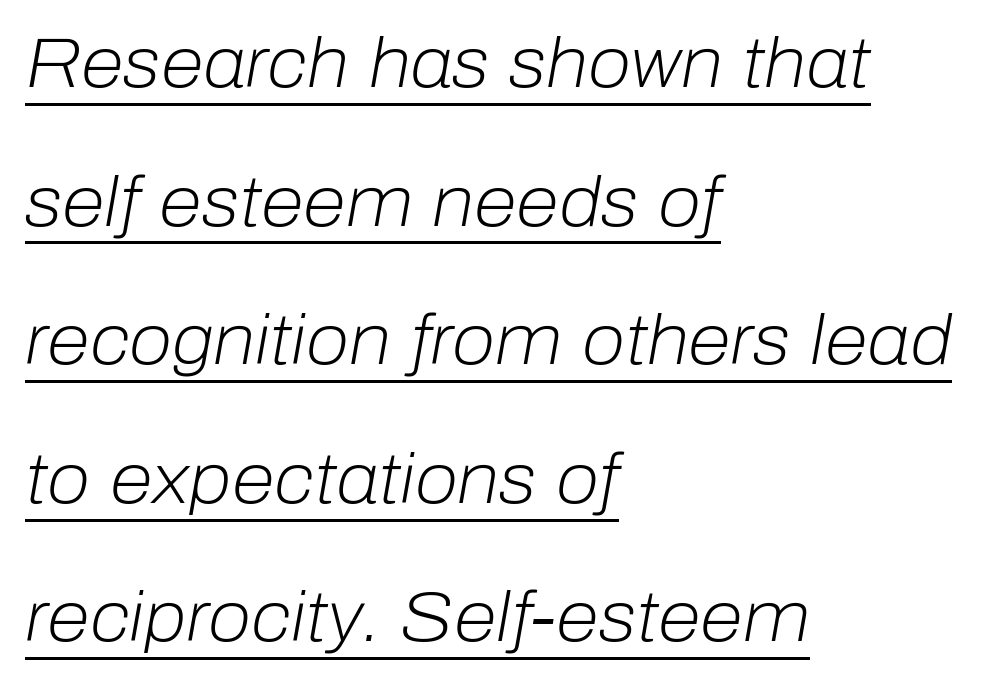
{"italic": "yes", "lean": "right", "slant_degrees": 10, "bold": "no", "weight": "light", "width": "normal", "stroke_contrast": "low", "x_height": "medium", "monospaced": "no", "underline": "yes", "align": "left", "line_spacing": "loose", "line_spacing_ratio": 1.98, "letter_spacing": "normal", "letter_spacing_em": 0.0, "glyph_px": 70}
